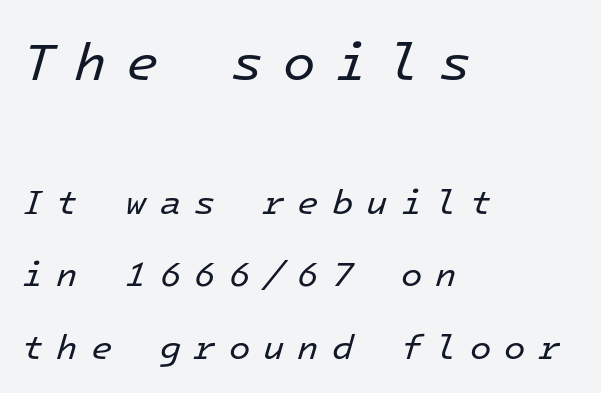
The image shows 53 px regular-weight type, italic (leaning right), monospaced; set left-aligned, loose line spacing (2.08x), unusually wide letter spacing (+0.37 em), not underlined; the first (top) block is 1.51x larger; low stroke contrast and a medium x-height.
